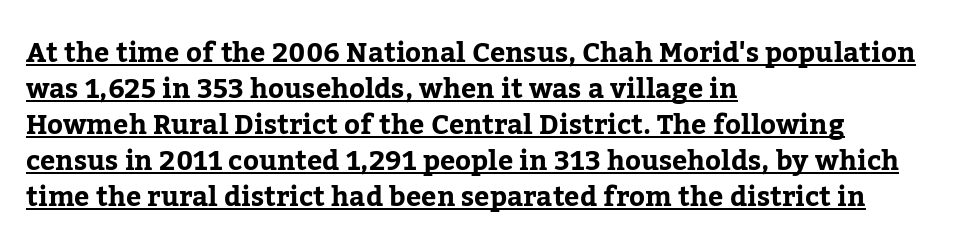
Q: Is the text bold? A: Yes.
Q: Is the text italic (slanted)? A: No, it is upright.
Q: Is the text underlined? A: Yes.
Q: How is the paragraph aligned? A: Left-aligned.
Q: Is the spacing between letters normal or unusually wide? A: Normal.
Q: Is the spacing between lines tight, normal or loose? A: Normal.
